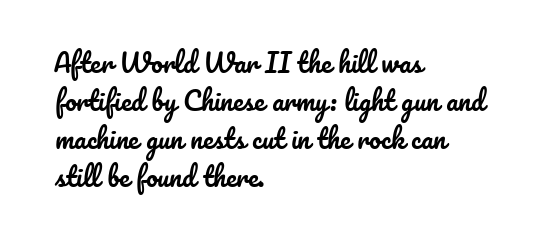
The image shows 26 px text type; set left-aligned, normal line spacing (1.46x), normal letter spacing, not underlined.
